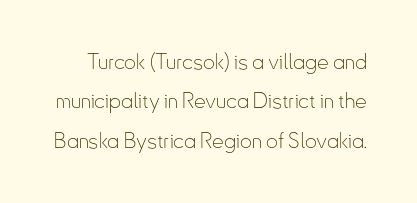
{"italic": "no", "bold": "no", "underline": "no", "line_spacing_ratio": 1.88, "letter_spacing": "normal", "letter_spacing_em": 0.0, "glyph_px": 21}
